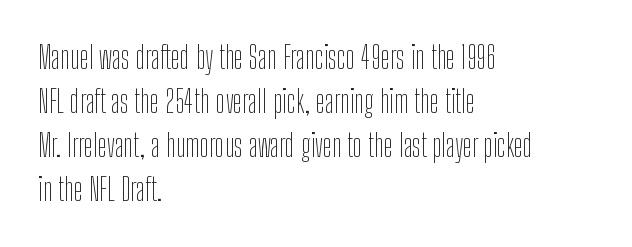
Q: Is the text bold? A: No.
Q: Is the text italic (slanted)? A: No, it is upright.
Q: Is the typeface a serif or a sans-serif typeface? A: Sans-serif.
Q: Is the text underlined? A: No.
Q: How is the paragraph aligned? A: Left-aligned.
Q: Is the spacing between letters normal or unusually wide? A: Normal.
Q: Is the spacing between lines tight, normal or loose? A: Normal.
Q: Width (condensed, normal, or wide)? A: Condensed.
Q: Stroke contrast? A: Low.
Q: x-height? A: Medium.
Q: Monospaced? A: No.
